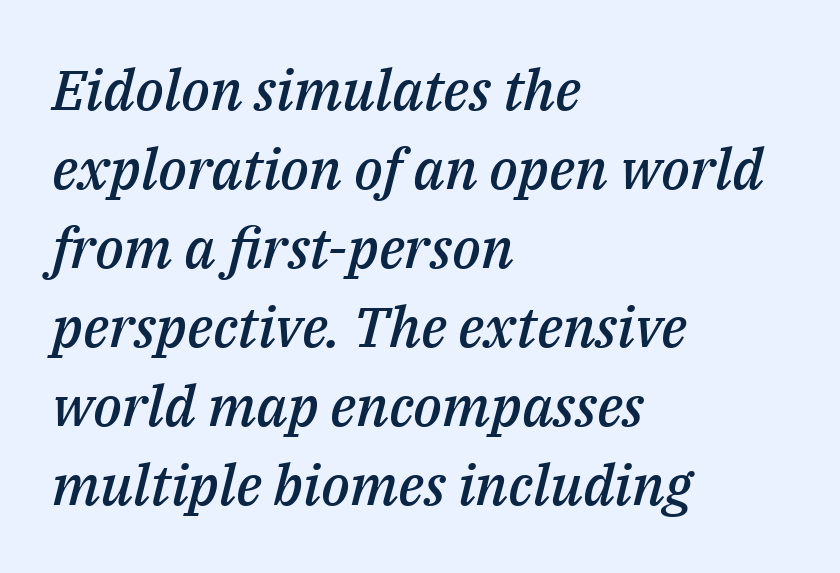
Q: Is the text bold? A: Semi-bold.
Q: Is the text italic (slanted)? A: Yes, it leans right by about 14 degrees.
Q: Is the text underlined? A: No.
Q: How is the paragraph aligned? A: Left-aligned.
Q: Is the spacing between letters normal or unusually wide? A: Normal.
Q: Is the spacing between lines tight, normal or loose? A: Normal.
Q: Width (condensed, normal, or wide)? A: Normal.
Q: Stroke contrast? A: Medium.
Q: x-height? A: Medium.
Q: Monospaced? A: No.
